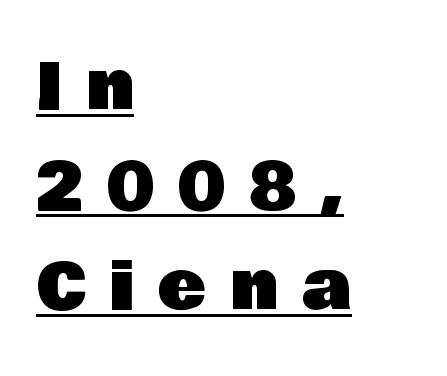
Q: Is the text italic (slanted)? A: No, it is upright.
Q: Is the typeface a serif or a sans-serif typeface? A: Sans-serif.
Q: Is the text underlined? A: Yes.
Q: How is the paragraph aligned? A: Left-aligned.
Q: Is the spacing between letters normal or unusually wide? A: Unusually wide.
Q: Is the spacing between lines tight, normal or loose? A: Normal.
Q: Width (condensed, normal, or wide)? A: Normal.
Q: Stroke contrast? A: Low.
Q: x-height? A: Large.
Q: Monospaced? A: No.
